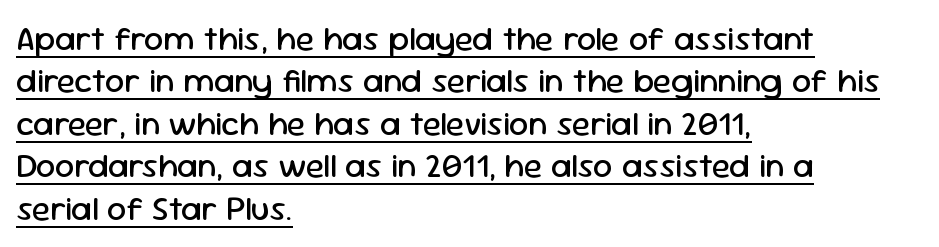
The image shows 34 px regular-weight sans-serif type, upright; set left-aligned, normal line spacing (1.25x), normal letter spacing, underlined; low stroke contrast and a medium x-height.
